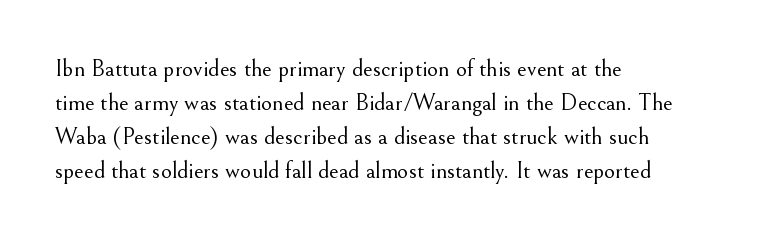
Q: Is the text bold? A: No.
Q: Is the text italic (slanted)? A: No, it is upright.
Q: Is the text underlined? A: No.
Q: How is the paragraph aligned? A: Left-aligned.
Q: Is the spacing between letters normal or unusually wide? A: Normal.
Q: Is the spacing between lines tight, normal or loose? A: Normal.
